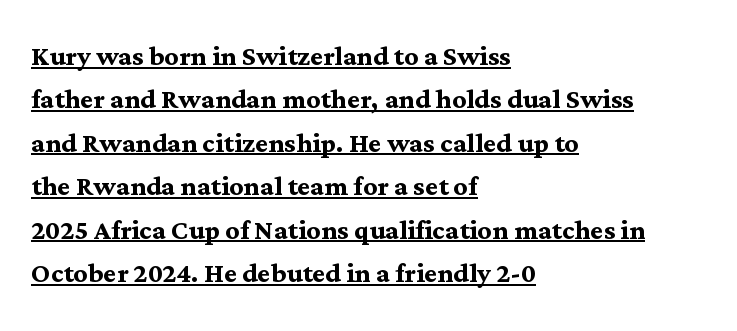
{"serif": "yes", "italic": "no", "bold": "yes", "weight": "semibold", "width": "normal", "stroke_contrast": "medium", "x_height": "medium", "monospaced": "no", "underline": "yes", "align": "left", "line_spacing_ratio": 1.24, "letter_spacing": "normal", "letter_spacing_em": 0.0, "glyph_px": 35}
